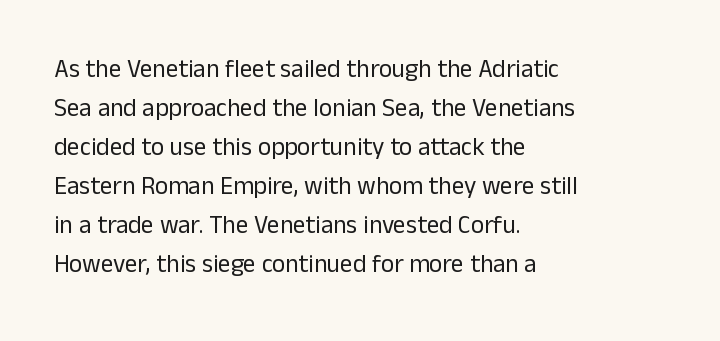
Q: Is the text bold? A: No.
Q: Is the text italic (slanted)? A: No, it is upright.
Q: Is the text underlined? A: No.
Q: How is the paragraph aligned? A: Left-aligned.
Q: Is the spacing between letters normal or unusually wide? A: Normal.
Q: Is the spacing between lines tight, normal or loose? A: Normal.
